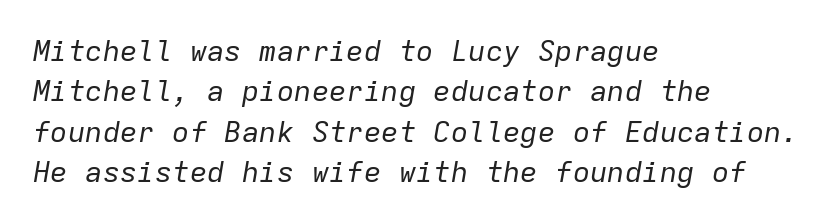
The image shows 29 px regular-weight type, italic (leaning right), monospaced; set left-aligned, normal line spacing (1.39x), normal letter spacing, not underlined; low stroke contrast and a medium x-height.
